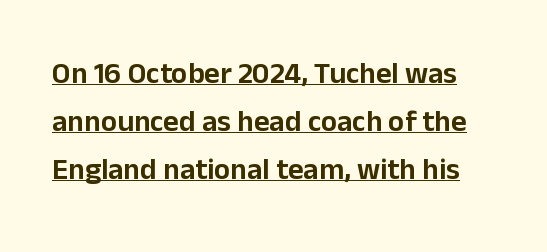
The rendering uses the underline text-decoration. How are the letters spaced? Ordinarily, with no added tracking. Do the characters align in a grid? No, the font is proportional. Serifs: no, the terminals of the letterforms are clean. Nope, not italic — everything's standing straight.
